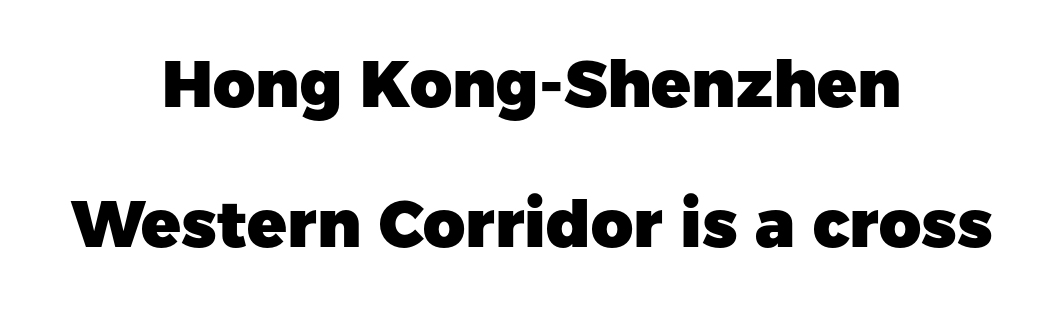
Does the type have serifs? No, each stem ends abruptly. A great deal of white space separates one row of letters from the next. Words appear dense and cohesive because spacing is normal. Underlining? Definitely not there. The characters look thick and weighty, a clear bold.
